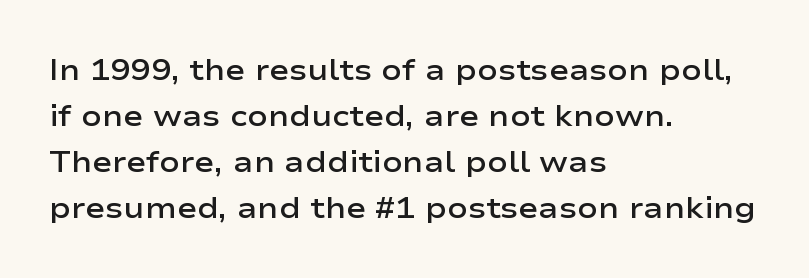
{"serif": "no", "italic": "no", "bold": "semi", "weight": "semibold", "width": "wide", "stroke_contrast": "low", "x_height": "medium", "monospaced": "no", "underline": "no", "align": "left", "line_spacing": "normal", "line_spacing_ratio": 1.53, "letter_spacing": "normal", "letter_spacing_em": 0.0, "glyph_px": 30}
